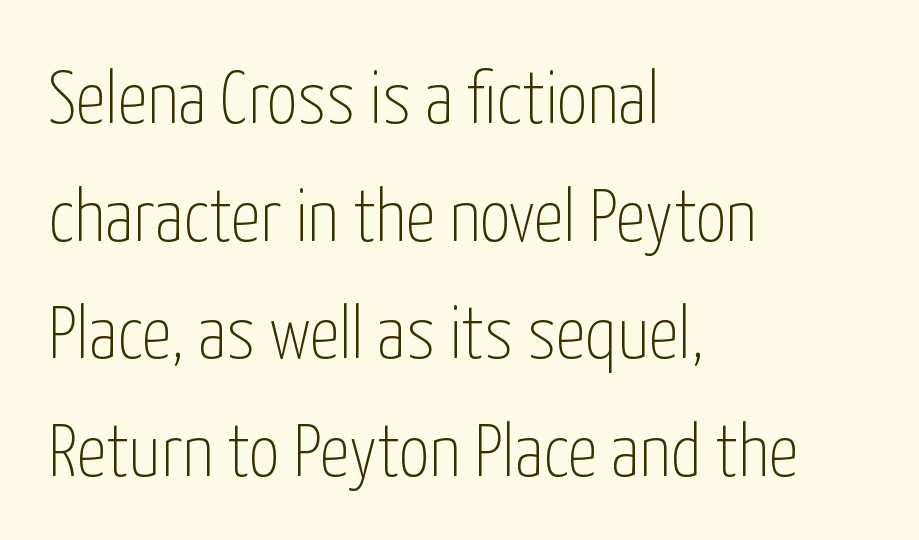
The image shows 75 px thin, condensed sans-serif type, upright; set left-aligned, normal line spacing (1.57x), normal letter spacing, not underlined; low stroke contrast and a medium x-height.
